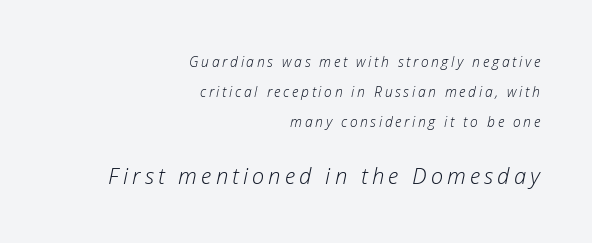
Is the lower block the larger one? Yes — the lower block carries the bigger type. No letter is thick-stroked: the sample isn't bold. Glance below the letters and you will spot only blank space. There's an unmistakable incline to the writing here. How would I describe the line gaps? Wide and relaxed.
